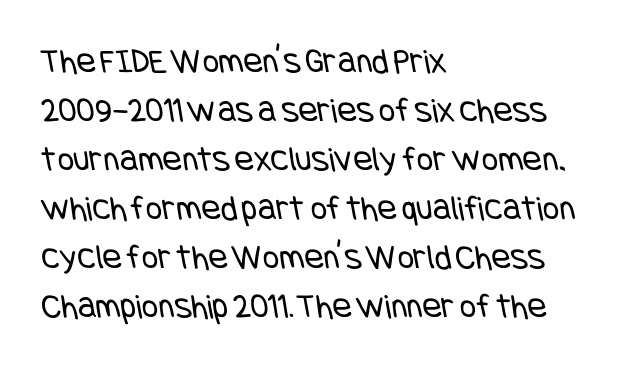
Q: Is the text bold? A: No.
Q: Is the typeface a serif or a sans-serif typeface? A: Sans-serif.
Q: Is the text underlined? A: No.
Q: How is the paragraph aligned? A: Left-aligned.
Q: Is the spacing between letters normal or unusually wide? A: Normal.
Q: Is the spacing between lines tight, normal or loose? A: Normal.
Q: Width (condensed, normal, or wide)? A: Condensed.
Q: Stroke contrast? A: Low.
Q: x-height? A: Large.
